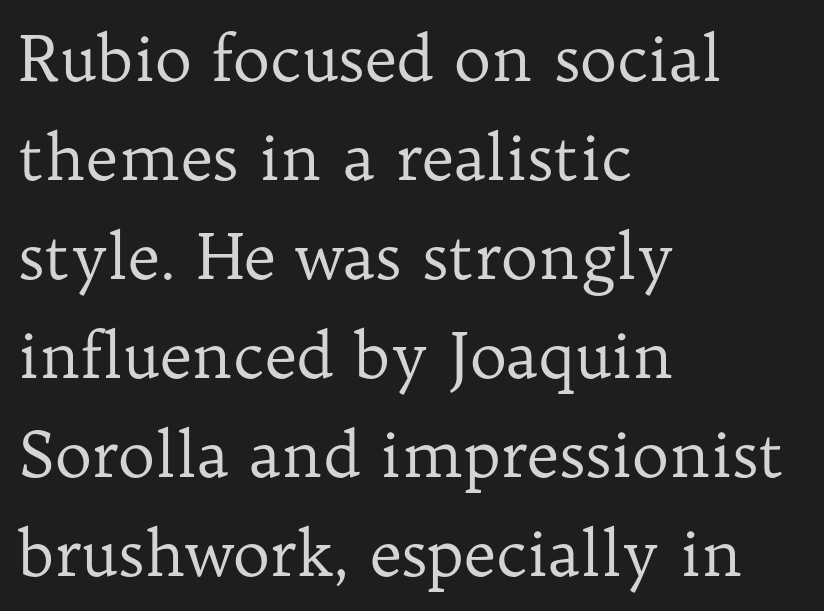
The rendering uses a moderate line-height, typical for paragraphs. This sample has the flowing, uneven cadence of proportional lettering. Typeset ragged right — the left edge is the straight one. Caption: face not bold, strokes unweighted. Quick note: not italic, upright. The glyphs are unaccompanied by any horizontal stroke below them.
